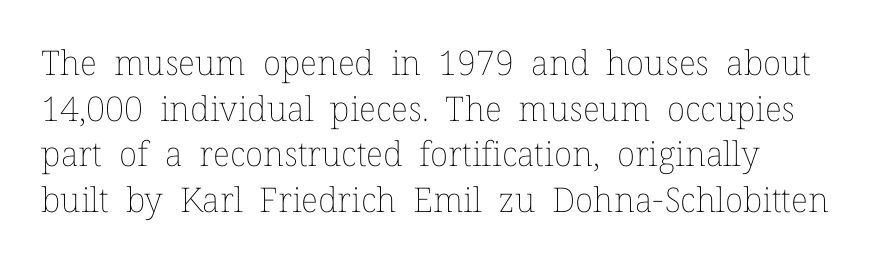
{"italic": "no", "bold": "no", "weight": "thin", "width": "normal", "stroke_contrast": "low", "x_height": "medium", "monospaced": "no", "underline": "no", "line_spacing": "normal", "line_spacing_ratio": 1.34, "letter_spacing": "normal", "letter_spacing_em": 0.0, "glyph_px": 34}
